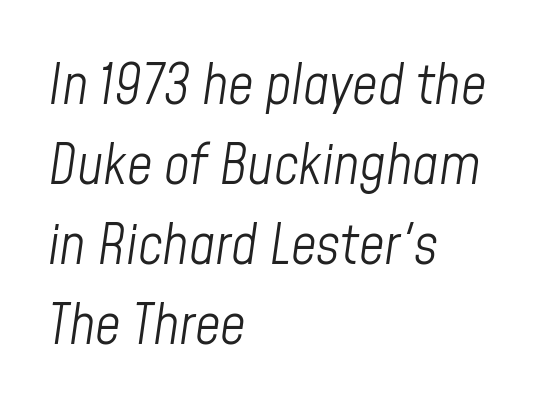
{"italic": "yes", "lean": "right", "slant_degrees": 8, "bold": "no", "weight": "light", "width": "condensed", "stroke_contrast": "low", "x_height": "medium", "monospaced": "no", "underline": "no", "align": "left", "line_spacing": "normal", "line_spacing_ratio": 1.43, "letter_spacing": "normal", "letter_spacing_em": 0.0, "glyph_px": 56}
